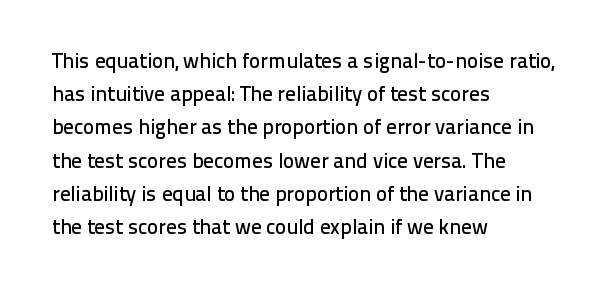
The image shows 21 px text type, upright; set left-aligned, normal line spacing (1.58x), normal letter spacing, not underlined.
